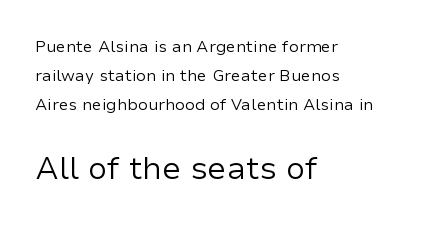
Q: Is the text bold? A: No.
Q: Is the text italic (slanted)? A: No, it is upright.
Q: Is the typeface a serif or a sans-serif typeface? A: Sans-serif.
Q: Is the text underlined? A: No.
Q: How is the paragraph aligned? A: Left-aligned.
Q: Is the spacing between letters normal or unusually wide? A: Normal.
Q: Which block of text is set in a larger size, the first (top) or the second (bottom)? A: The second (bottom) one.
Q: Width (condensed, normal, or wide)? A: Normal.
Q: Stroke contrast? A: Low.
Q: x-height? A: Medium.
Q: Monospaced? A: No.
